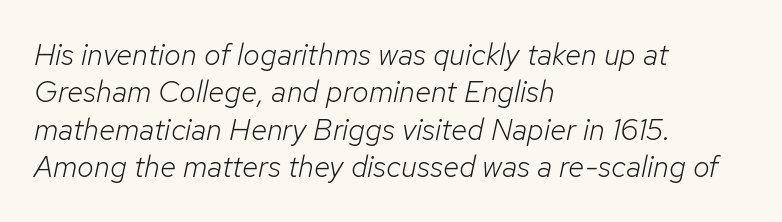
This rendering features lettering with no underline. A typesetter would call this proportional, since set widths differ per character. Would a proofreader flag this as italicized? Yes. The lines in this sample share a left origin and differ only in where they stop.
